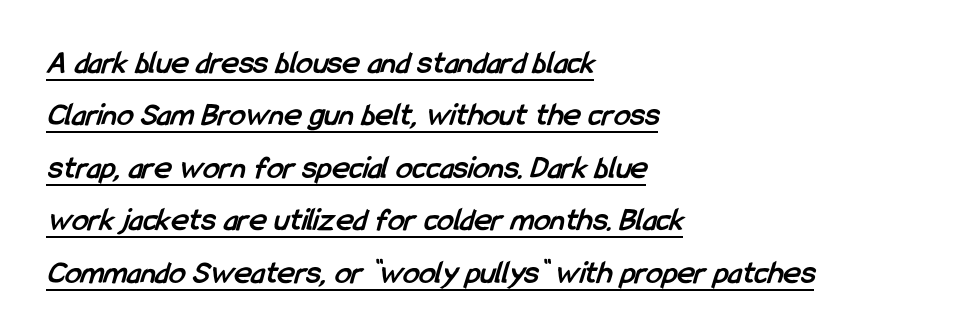
Horizontally, the lines are justified to the leading edge only. The string is rendered with underlining switched on. Regarding leading, the lines here are spaced in the standard way. Serifs: no, the terminals of the letterforms are clean. Think of a printed novel: that variable character pitch is what you see here. Strong, thick strokes mark this as bold type.
